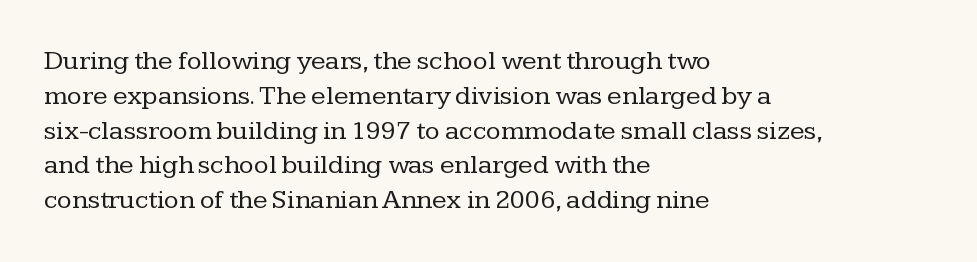
The image shows 27 px text type, upright; set left-aligned, normal line spacing (1.29x), normal letter spacing, not underlined.
